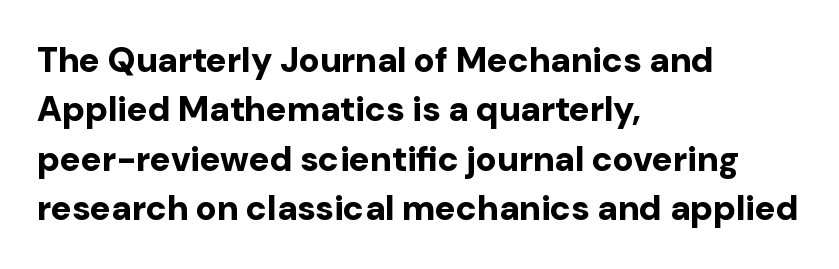
Q: Is the text bold? A: Yes.
Q: Is the text italic (slanted)? A: No, it is upright.
Q: Is the typeface a serif or a sans-serif typeface? A: Sans-serif.
Q: Is the text underlined? A: No.
Q: How is the paragraph aligned? A: Left-aligned.
Q: Is the spacing between letters normal or unusually wide? A: Normal.
Q: Is the spacing between lines tight, normal or loose? A: Normal.
Q: Width (condensed, normal, or wide)? A: Normal.
Q: Stroke contrast? A: Low.
Q: x-height? A: Medium.
Q: Monospaced? A: No.
